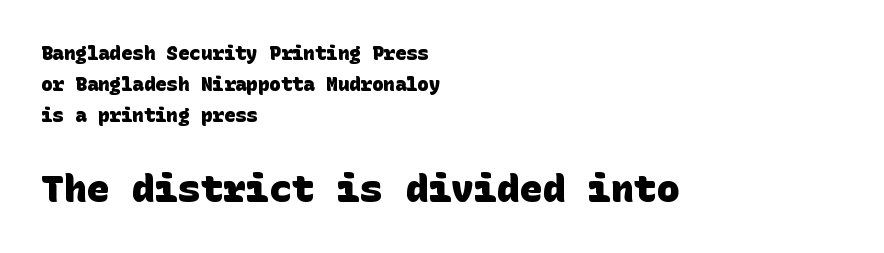
The image shows 38 px heavy sans-serif type; set left-aligned, normal line spacing (1.64x), normal letter spacing, not underlined; the second (bottom) block is 2.0x larger; low stroke contrast and a large x-height.
